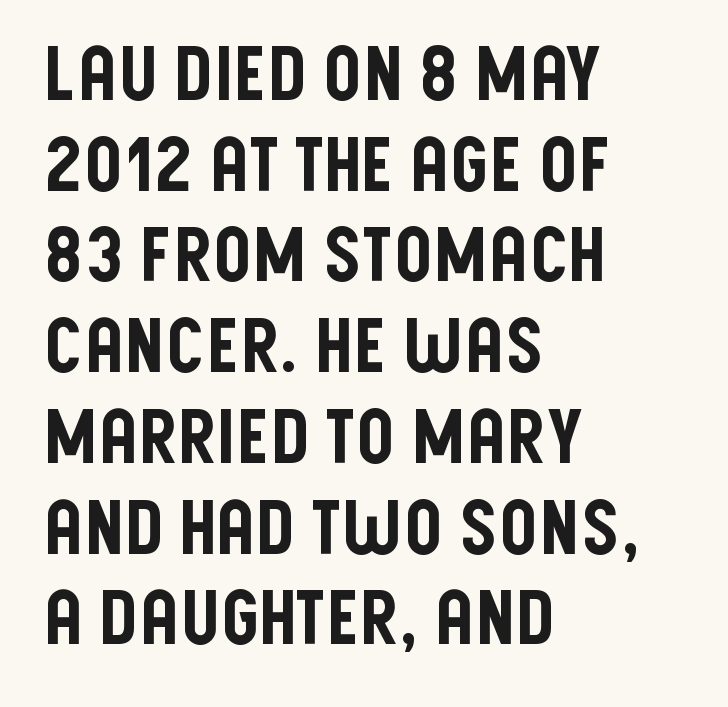
Plain, unruled lines of type. Serifs: no, the terminals of the letterforms are clean. Looks like regular typesetting: each glyph gets only the width it needs. Is there any slant? The stems are plumb.
